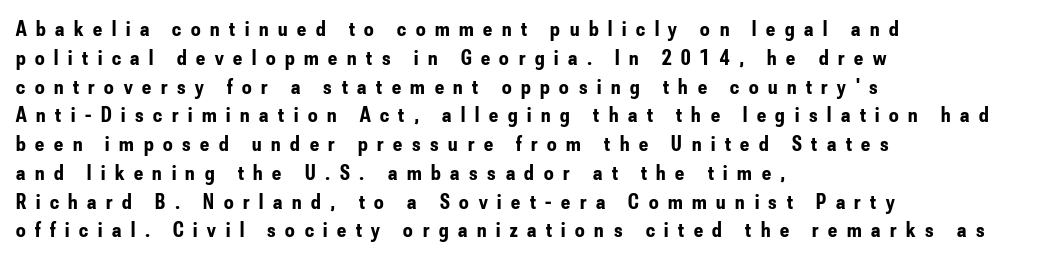
The image shows 21 px bold type, upright; set left-aligned, normal line spacing (1.37x), unusually wide letter spacing (+0.46 em), not underlined.
